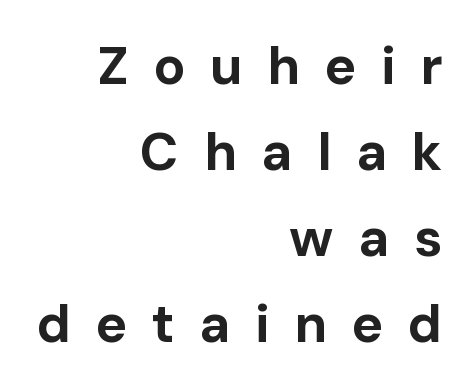
The image shows 53 px bold sans-serif type, upright; set right-aligned, normal line spacing (1.62x), unusually wide letter spacing (+0.46 em), not underlined; low stroke contrast and a medium x-height.
